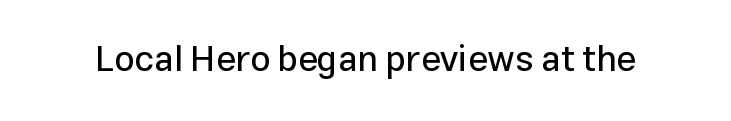
Q: Is the text italic (slanted)? A: No, it is upright.
Q: Is the typeface a serif or a sans-serif typeface? A: Sans-serif.
Q: Is the text underlined? A: No.
Q: Is the spacing between letters normal or unusually wide? A: Normal.
Q: Width (condensed, normal, or wide)? A: Normal.
Q: Stroke contrast? A: Low.
Q: x-height? A: Medium.
Q: Monospaced? A: No.
